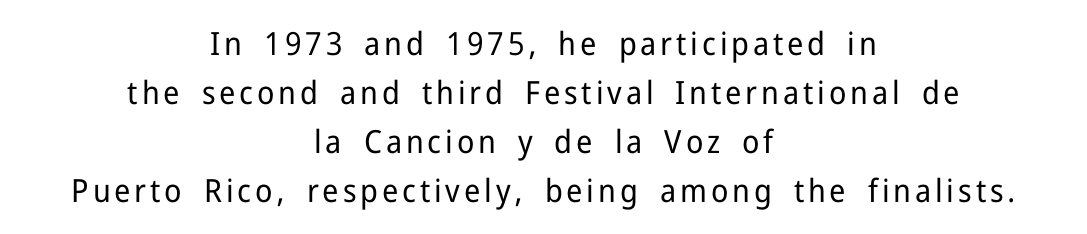
The letters carry no serifs — their stems end cleanly without finishing strokes. Character widths vary here, with narrow letters taking less room than wide ones. Alignment: centered. Check the space under the baseline: it is left empty. Style check: upright.
